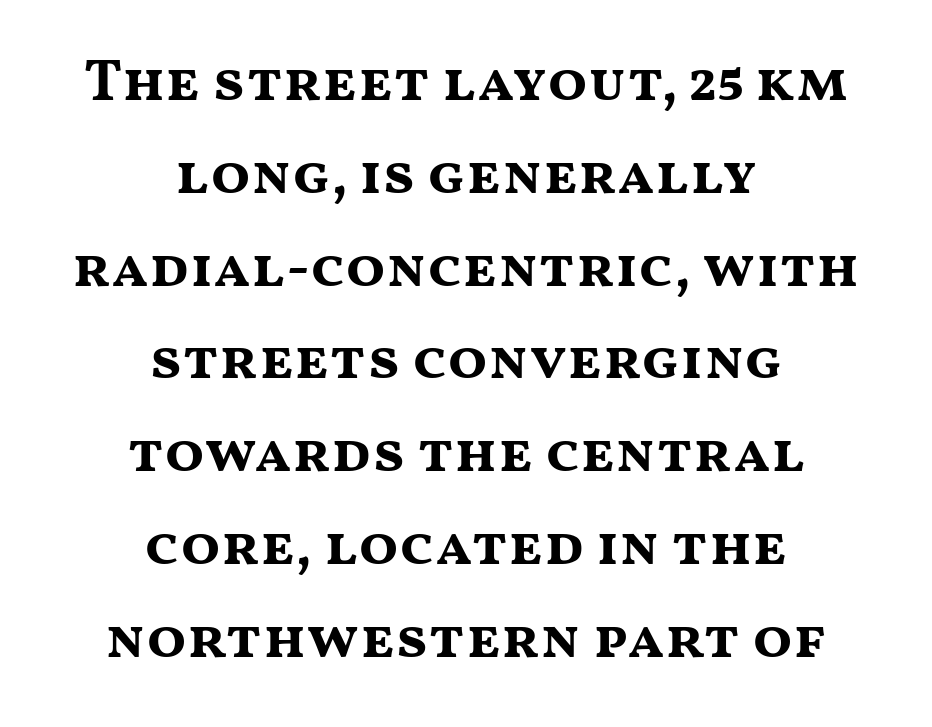
Q: Is the text bold? A: Yes.
Q: Is the text italic (slanted)? A: No, it is upright.
Q: Is the typeface a serif or a sans-serif typeface? A: Sans-serif.
Q: Is the text underlined? A: No.
Q: How is the paragraph aligned? A: Centered.
Q: Is the spacing between letters normal or unusually wide? A: Normal.
Q: Is the spacing between lines tight, normal or loose? A: Normal.
Q: Width (condensed, normal, or wide)? A: Wide.
Q: Stroke contrast? A: Medium.
Q: x-height? A: Medium.
Q: Monospaced? A: No.
